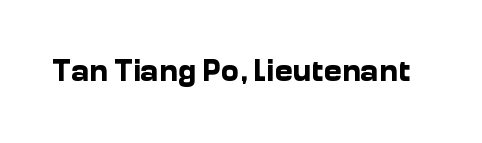
{"serif": "no", "italic": "no", "bold": "yes", "weight": "bold", "width": "normal", "stroke_contrast": "low", "x_height": "medium", "monospaced": "no", "underline": "no", "letter_spacing": "normal", "letter_spacing_em": 0.0, "glyph_px": 31}
